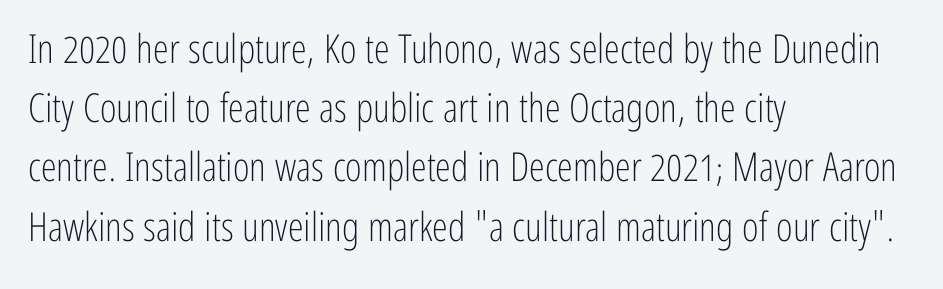
The image shows 40 px light, condensed sans-serif type, upright; set left-aligned, normal line spacing (1.48x), normal letter spacing, not underlined; low stroke contrast and a medium x-height.
